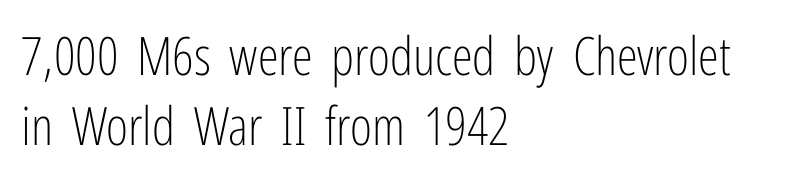
The characters are drawn with everyday or finer stroke widths. Check where the strokes stop: nothing finishes them off — pure sans. The text block is weighted toward the left margin, trailing off unevenly rightward. These lines are rendered in a variable-pitch font. Caption: standard tracking, unaltered. Letters rest on an invisible, unmarked baseline.
